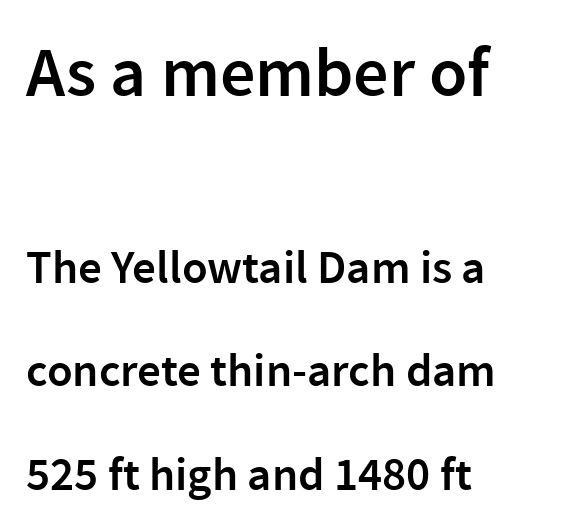
{"serif": "no", "italic": "no", "bold": "semi", "weight": "semibold", "width": "normal", "stroke_contrast": "low", "x_height": "medium", "monospaced": "no", "underline": "no", "align": "left", "line_spacing": "loose", "line_spacing_ratio": 2.2, "letter_spacing": "normal", "letter_spacing_em": 0.0, "larger_block": "first", "size_ratio": 1.49, "glyph_px": 70}
